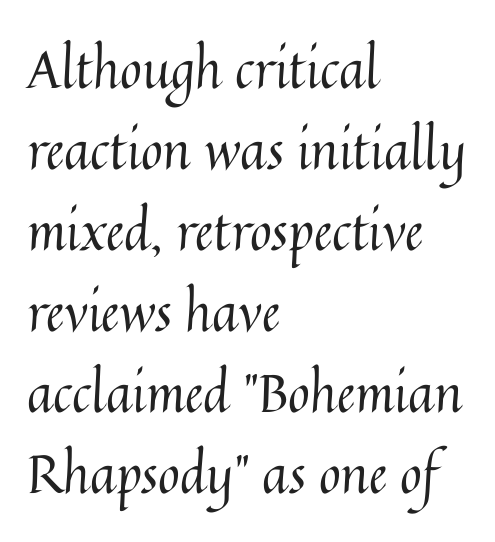
The image shows 53 px regular-weight type; set left-aligned, normal line spacing (1.53x), normal letter spacing, not underlined; medium stroke contrast and a medium x-height.
